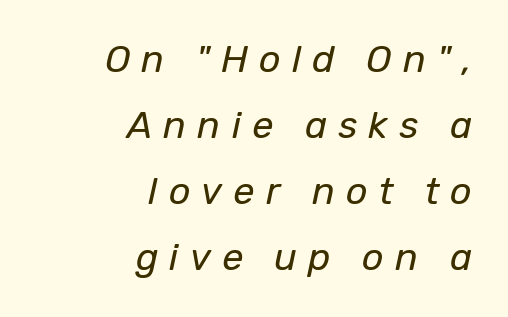
Spacing between characters has been opened up far beyond the box default. Glance below the letters and you will spot only blank space. This rendering uses right alignment, leaving the left contour irregular. Observe the lean: these are italic letterforms. Here the designer chose a conventional face with non-uniform glyph widths.
